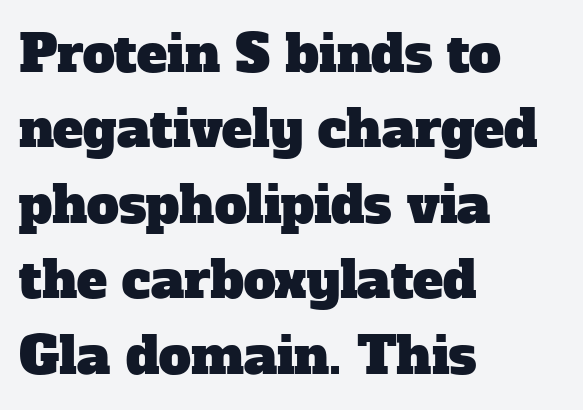
{"serif": "yes", "width": "normal", "stroke_contrast": "low", "x_height": "medium", "monospaced": "no", "underline": "no", "align": "left", "line_spacing": "normal", "line_spacing_ratio": 1.48, "letter_spacing": "normal", "letter_spacing_em": 0.0, "glyph_px": 51}
